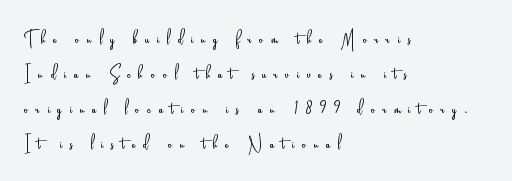
Is the block centered? No — it sits flush against the left margin. Clear beneath every line of the passage. The block of text has a typical density, with ordinary space between rows.
